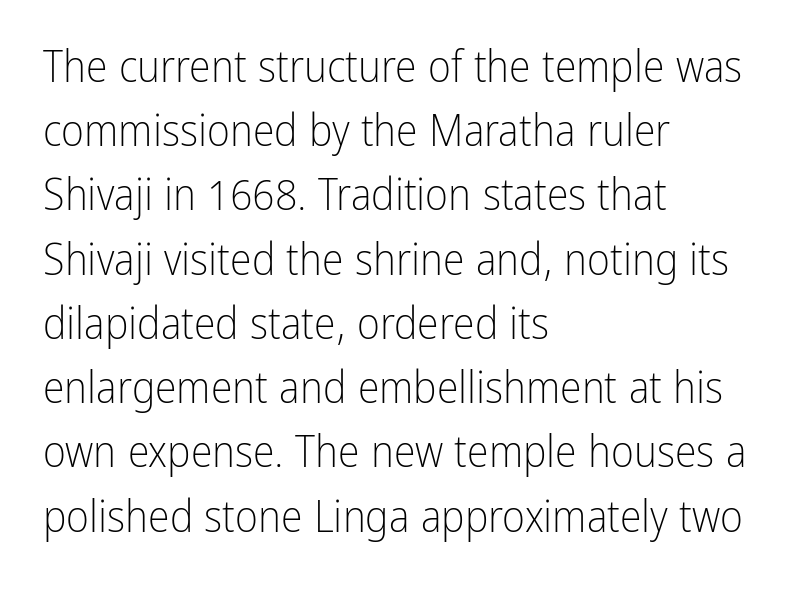
To sum up the face: it is a sans, with no serifs. The horizontal fit of the characters is conventional and even. Character widths vary here, with narrow letters taking less room than wide ones. Does the lettering tilt? It doesn't — this is upright. Visually the block forms a straight wall on the left and a jagged coastline on the right. Caption: face not bold, strokes unweighted.
